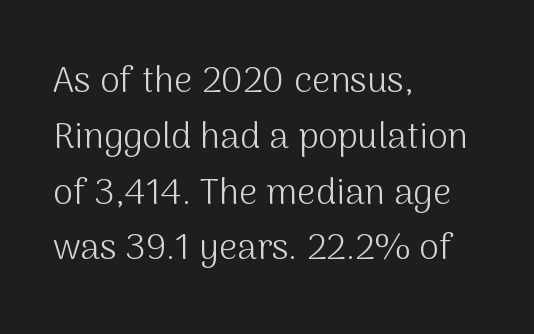
The image shows 36 px light sans-serif type, upright; set left-aligned, normal line spacing (1.55x), normal letter spacing, not underlined; medium stroke contrast and a medium x-height.
